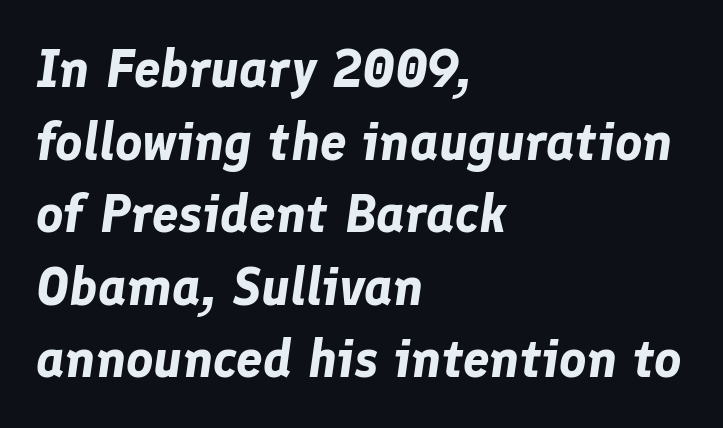
{"italic": "yes", "lean": "right", "slant_degrees": 8, "bold": "yes", "weight": "bold", "width": "normal", "stroke_contrast": "low", "x_height": "medium", "monospaced": "no", "underline": "no", "align": "left", "line_spacing": "normal", "line_spacing_ratio": 1.37, "letter_spacing": "normal", "letter_spacing_em": 0.0, "glyph_px": 53}
